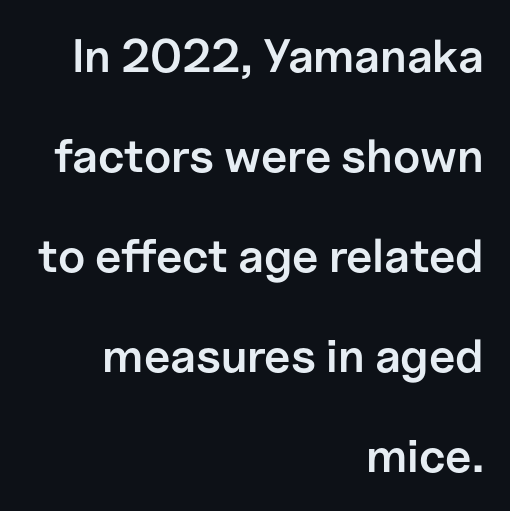
Casual observation: everything's shoved over to the right. How are the letters spaced? Ordinarily, with no added tracking. A great deal of white space separates one row of letters from the next. Posture: vertical.
